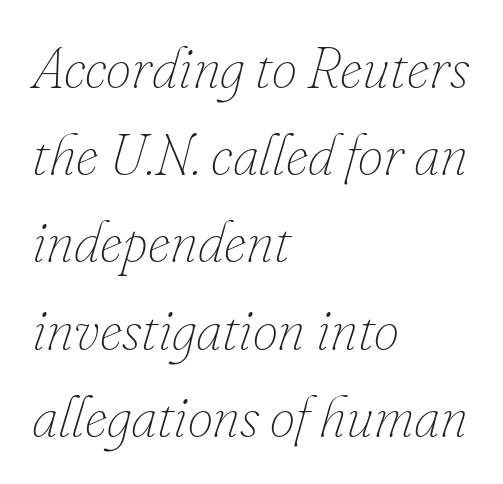
{"italic": "yes", "lean": "right", "slant_degrees": 16, "bold": "no", "weight": "thin", "width": "normal", "stroke_contrast": "low", "x_height": "small", "monospaced": "no", "underline": "no", "align": "left", "line_spacing": "normal", "line_spacing_ratio": 1.53, "letter_spacing": "normal", "letter_spacing_em": 0.0, "glyph_px": 57}
